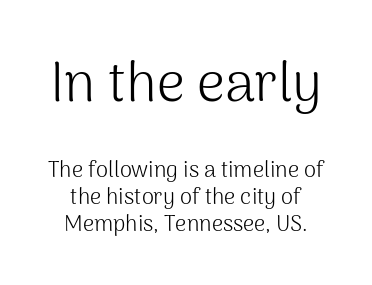
A student would notice the top passage is typeset larger than what follows. You could not count columns in this text — the font is proportionally spaced. Descenders are the only things crossing below the line. The strokes carry an ordinary text weight at most. The horizontal fit of the characters is conventional and even.
